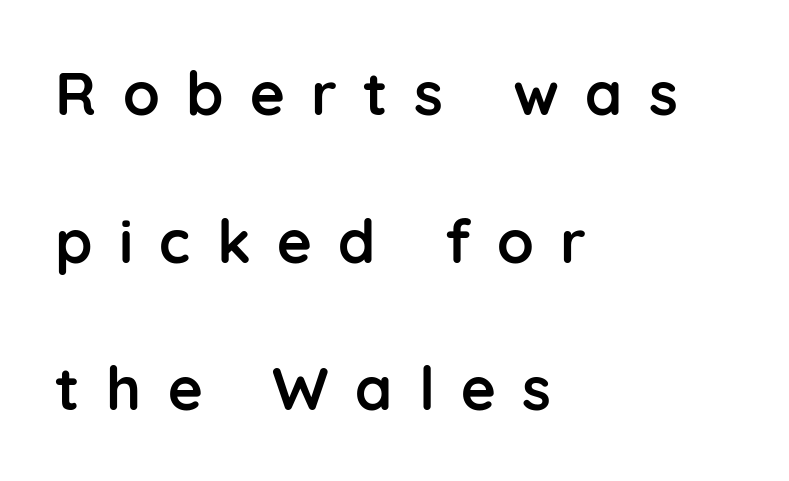
Q: Is the text bold? A: Yes.
Q: Is the text italic (slanted)? A: No, it is upright.
Q: Is the typeface a serif or a sans-serif typeface? A: Sans-serif.
Q: Is the text underlined? A: No.
Q: How is the paragraph aligned? A: Left-aligned.
Q: Is the spacing between letters normal or unusually wide? A: Unusually wide.
Q: Is the spacing between lines tight, normal or loose? A: Loose.
Q: Width (condensed, normal, or wide)? A: Normal.
Q: Stroke contrast? A: Low.
Q: x-height? A: Medium.
Q: Monospaced? A: No.
